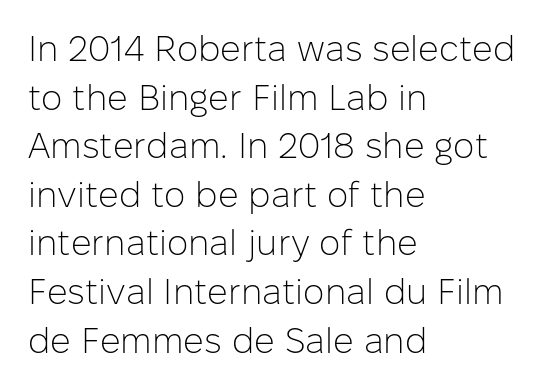
{"serif": "no", "italic": "no", "bold": "no", "weight": "light", "width": "normal", "stroke_contrast": "low", "x_height": "medium", "monospaced": "no", "underline": "no", "align": "left", "line_spacing": "normal", "line_spacing_ratio": 1.35, "letter_spacing": "normal", "letter_spacing_em": 0.0, "glyph_px": 36}
